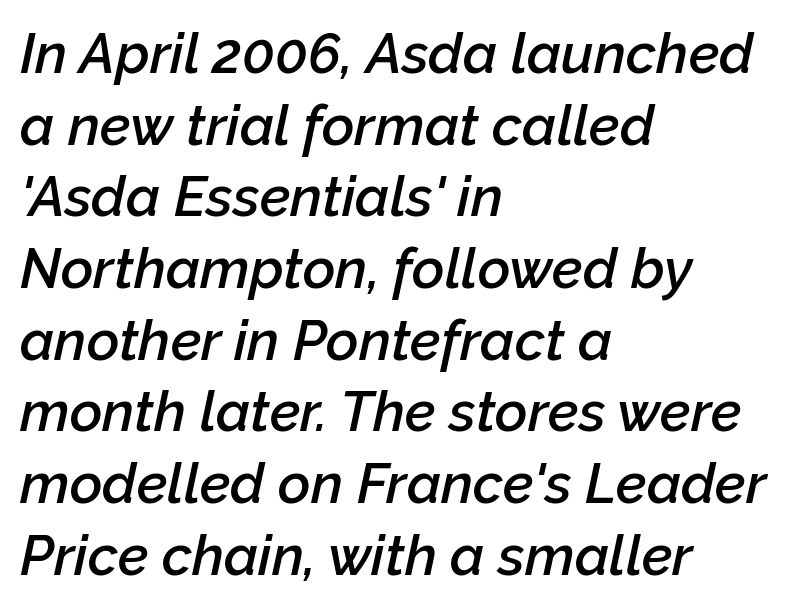
The image shows 56 px semibold type, italic (leaning right); set left-aligned, normal line spacing (1.28x), normal letter spacing, not underlined; low stroke contrast and a medium x-height.
